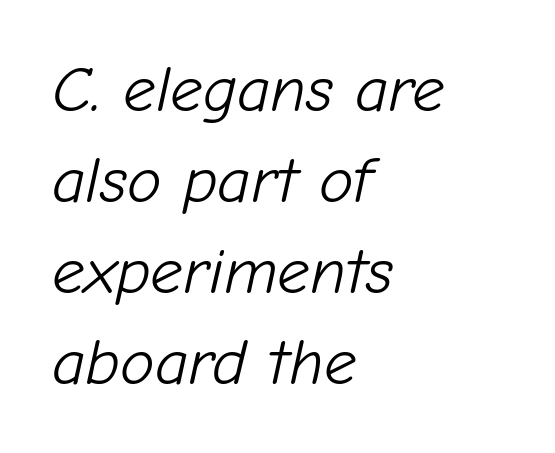
{"italic": "yes", "lean": "right", "slant_degrees": 12, "bold": "no", "weight": "light", "width": "normal", "stroke_contrast": "low", "x_height": "medium", "monospaced": "no", "underline": "no", "align": "left", "line_spacing": "normal", "line_spacing_ratio": 1.4, "letter_spacing": "normal", "letter_spacing_em": 0.0, "glyph_px": 65}
